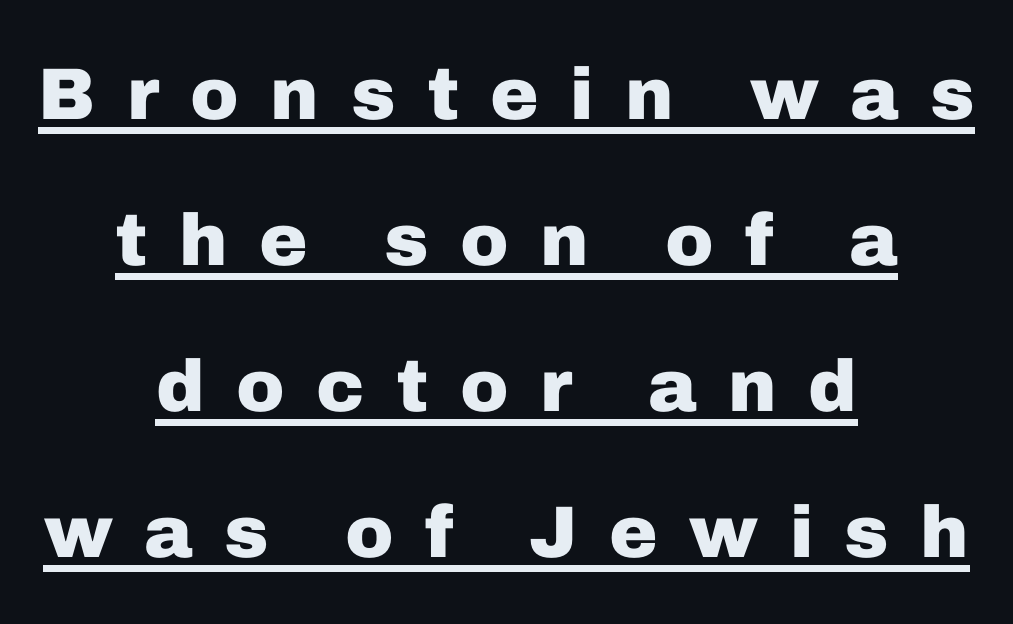
A rule runs beneath these lines of type. Type style note: lacks serifs. The passage shown has open, widely tracked lettering throughout. Loosely led — the rows are spread out. If you folded the block vertically in half, each line would mirror itself in length. The rendering uses natural spacing where letterforms have individual widths.
